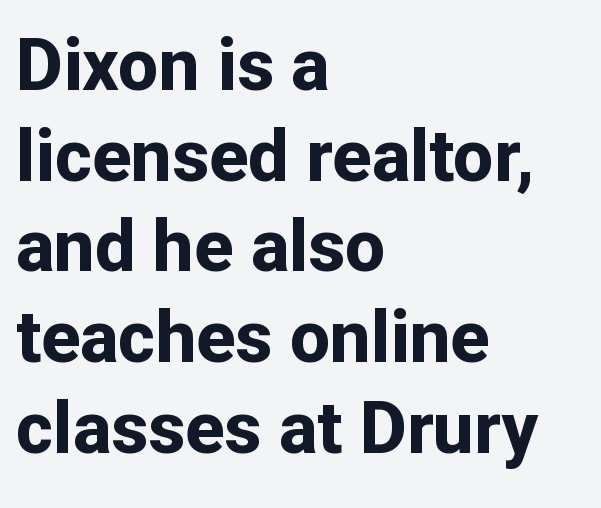
Q: Is the text bold? A: Yes.
Q: Is the text italic (slanted)? A: No, it is upright.
Q: Is the typeface a serif or a sans-serif typeface? A: Sans-serif.
Q: Is the text underlined? A: No.
Q: How is the paragraph aligned? A: Left-aligned.
Q: Is the spacing between letters normal or unusually wide? A: Normal.
Q: Is the spacing between lines tight, normal or loose? A: Normal.
Q: Width (condensed, normal, or wide)? A: Normal.
Q: Stroke contrast? A: Low.
Q: x-height? A: Medium.
Q: Monospaced? A: No.
